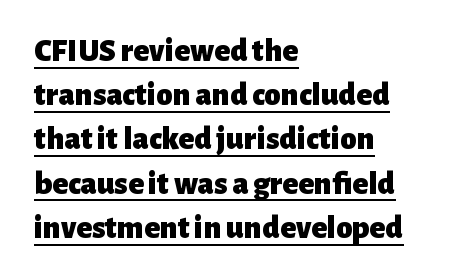
The image shows 33 px heavy sans-serif type, upright; set left-aligned, normal line spacing (1.34x), normal letter spacing, underlined; low stroke contrast and a medium x-height.
